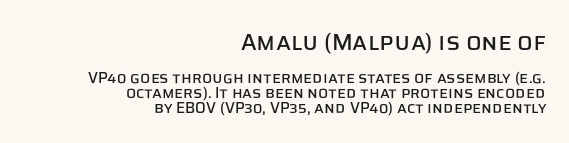
The image shows 23 px text type, upright; set right-aligned, tight line spacing (1.01x), normal letter spacing, not underlined; the first (top) block is 1.53x larger.
